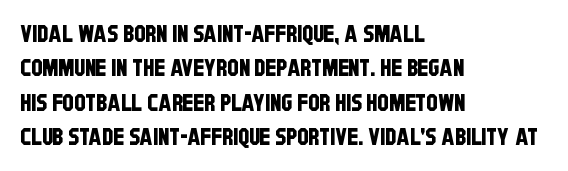
The image shows 23 px text type; set left-aligned, normal line spacing (1.5x), normal letter spacing, not underlined.
